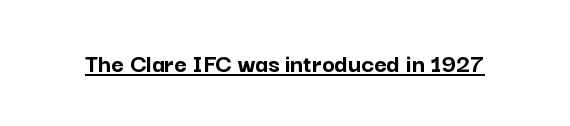
The image shows 27 px bold type, upright; set normal letter spacing, underlined.
